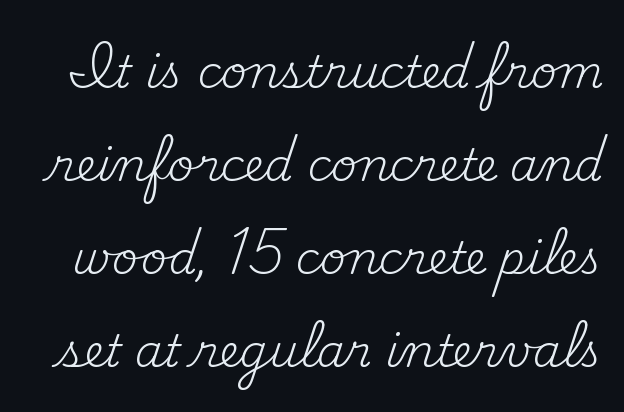
{"serif": "yes", "bold": "no", "weight": "regular", "width": "normal", "stroke_contrast": "medium", "x_height": "small", "monospaced": "no", "underline": "no", "line_spacing": "loose", "line_spacing_ratio": 2.07, "letter_spacing": "normal", "letter_spacing_em": 0.0, "glyph_px": 45}
